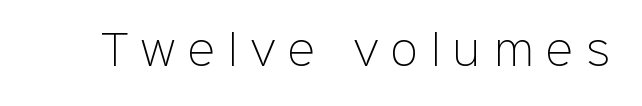
The typography opts for an upright posture over an oblique one. The passage shown is typed in a proportional face where columns would drift. Nope, no serifs anywhere on these letters. Weight class: somewhere from thin through regular. Substantial extra tracking has been applied to these lines. Descenders are the only things crossing below the line.
